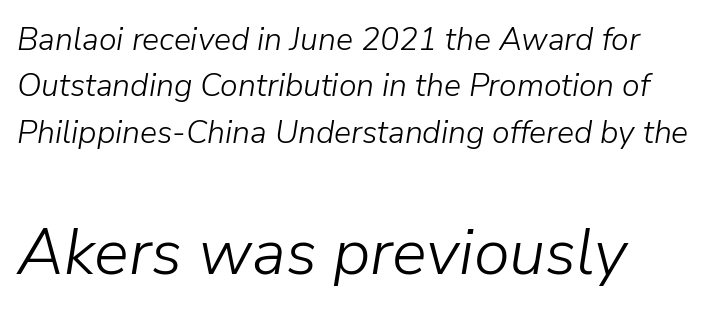
Q: Is the text bold? A: No.
Q: Is the text italic (slanted)? A: Yes, it leans right by about 9 degrees.
Q: Is the text underlined? A: No.
Q: How is the paragraph aligned? A: Left-aligned.
Q: Is the spacing between letters normal or unusually wide? A: Normal.
Q: Is the spacing between lines tight, normal or loose? A: Normal.
Q: Which block of text is set in a larger size, the first (top) or the second (bottom)? A: The second (bottom) one.
Q: Width (condensed, normal, or wide)? A: Normal.
Q: Stroke contrast? A: Low.
Q: x-height? A: Medium.
Q: Monospaced? A: No.
